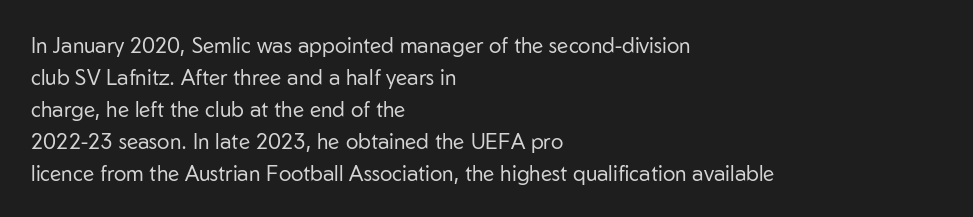
{"italic": "no", "bold": "no", "underline": "no", "align": "left", "line_spacing": "normal", "line_spacing_ratio": 1.52, "letter_spacing": "normal", "letter_spacing_em": 0.0, "glyph_px": 21}
